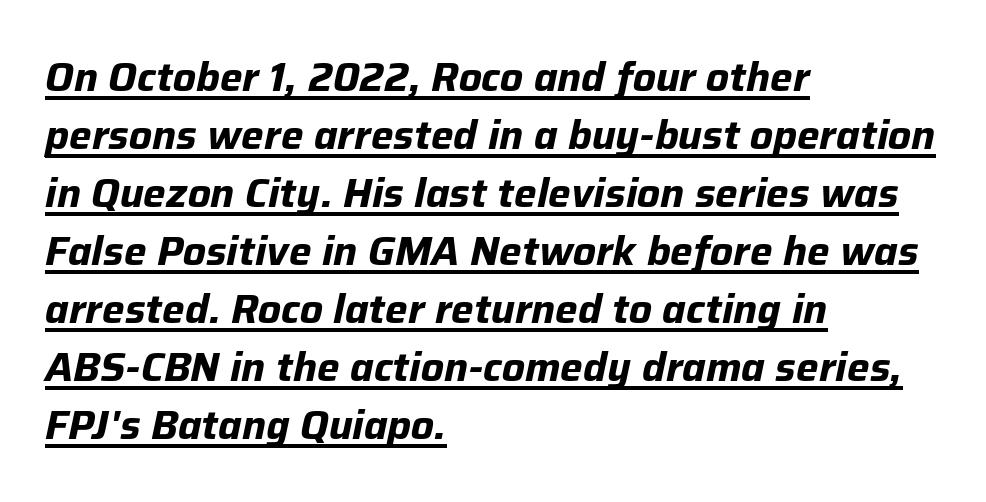
The image shows 40 px bold type, italic (leaning right); set left-aligned, normal line spacing (1.45x), normal letter spacing, underlined; low stroke contrast and a medium x-height.
